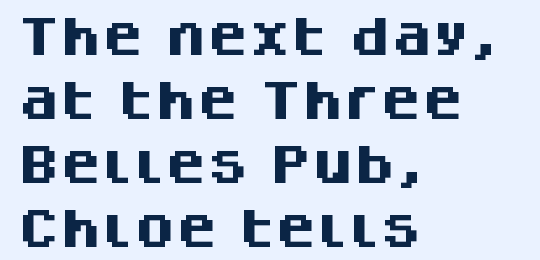
Q: Is the text bold? A: Yes.
Q: Is the text italic (slanted)? A: No, it is upright.
Q: Is the typeface a serif or a sans-serif typeface? A: Sans-serif.
Q: Is the text underlined? A: No.
Q: How is the paragraph aligned? A: Left-aligned.
Q: Is the spacing between letters normal or unusually wide? A: Normal.
Q: Is the spacing between lines tight, normal or loose? A: Normal.
Q: Width (condensed, normal, or wide)? A: Normal.
Q: Stroke contrast? A: Medium.
Q: x-height? A: Large.
Q: Monospaced? A: No.
